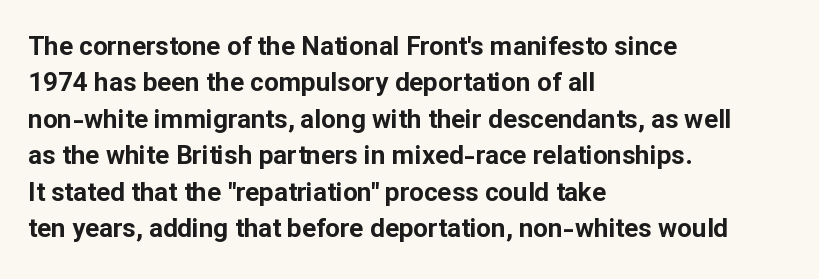
Characters remain perfectly vertical along every line. The passage is arranged the way most books set body copy — flush left. These lines sit exactly where default settings would place them. Nobody touched the tracking dial on this one. Descender tails drop into unmarked territory. Is the type bold? Yes — the strokes are clearly thick and heavy.
